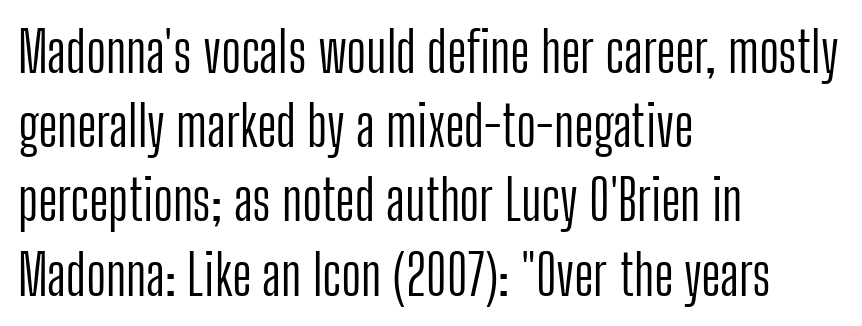
{"serif": "no", "italic": "no", "bold": "no", "weight": "light", "width": "condensed", "stroke_contrast": "low", "x_height": "medium", "monospaced": "no", "underline": "no", "align": "left", "line_spacing": "normal", "line_spacing_ratio": 1.35, "letter_spacing": "normal", "letter_spacing_em": 0.0, "glyph_px": 55}
